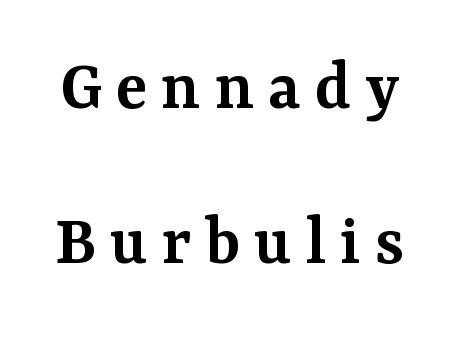
{"serif": "yes", "italic": "no", "bold": "semi", "weight": "semibold", "width": "normal", "stroke_contrast": "medium", "x_height": "medium", "monospaced": "no", "underline": "no", "line_spacing": "loose", "line_spacing_ratio": 2.12, "glyph_px": 73}
